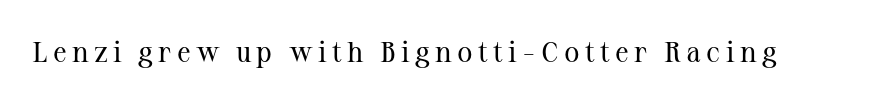
The image shows 29 px regular-weight serif type, upright; set not underlined; medium stroke contrast and a medium x-height.
